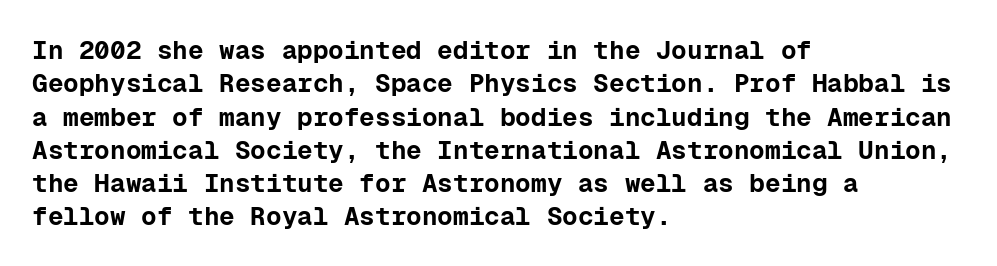
The image shows 26 px bold type, upright; set left-aligned, normal line spacing (1.28x), normal letter spacing, not underlined.
